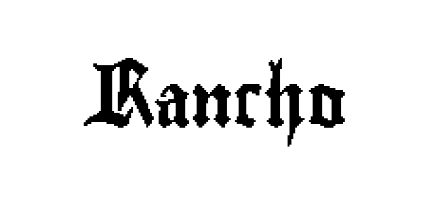
The horizontal fit of the characters is conventional and even. Descender tails drop into unmarked territory. Character widths vary here, with narrow letters taking less room than wide ones. Ordinary non-slanted type is in use.
